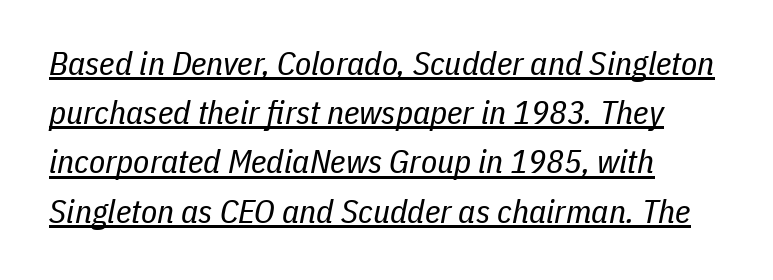
Q: Is the text bold? A: No.
Q: Is the text italic (slanted)? A: Yes, it leans right by about 11 degrees.
Q: Is the text underlined? A: Yes.
Q: How is the paragraph aligned? A: Left-aligned.
Q: Is the spacing between letters normal or unusually wide? A: Normal.
Q: Is the spacing between lines tight, normal or loose? A: Normal.
Q: Width (condensed, normal, or wide)? A: Condensed.
Q: Stroke contrast? A: Low.
Q: x-height? A: Medium.
Q: Monospaced? A: No.
